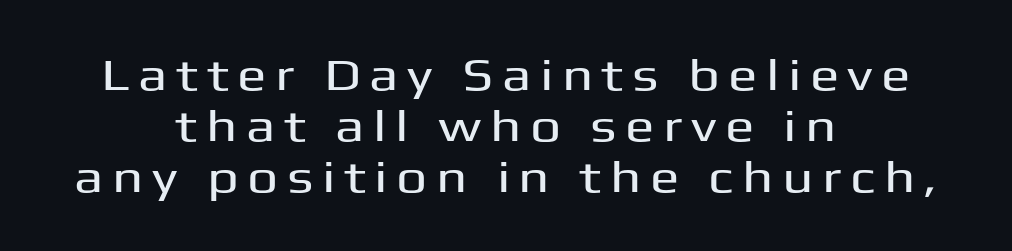
Regarding serifs, this sample does without them. The rendering uses natural spacing where letterforms have individual widths. This sample uses an upright cut, with every glyph sitting square on the baseline. The compositor balanced each line on the midline.
